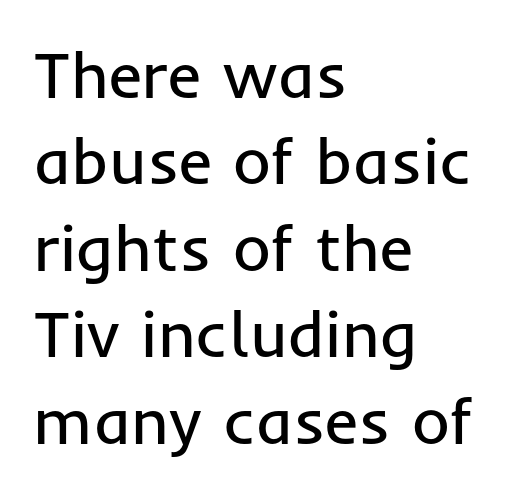
The image shows 65 px regular-weight sans-serif type, upright; set left-aligned, normal line spacing (1.33x), normal letter spacing, not underlined; low stroke contrast and a medium x-height.
